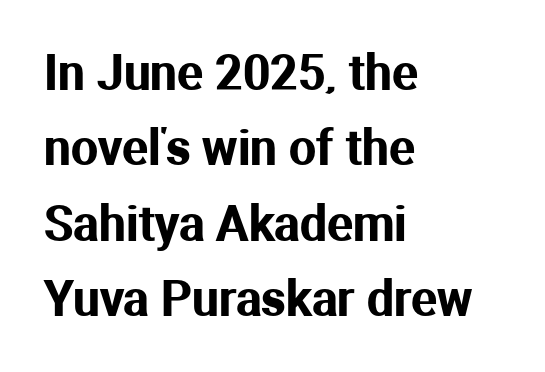
Q: Is the text italic (slanted)? A: No, it is upright.
Q: Is the typeface a serif or a sans-serif typeface? A: Sans-serif.
Q: Is the text underlined? A: No.
Q: How is the paragraph aligned? A: Left-aligned.
Q: Is the spacing between letters normal or unusually wide? A: Normal.
Q: Is the spacing between lines tight, normal or loose? A: Normal.
Q: Width (condensed, normal, or wide)? A: Normal.
Q: Stroke contrast? A: Medium.
Q: x-height? A: Medium.
Q: Monospaced? A: No.
